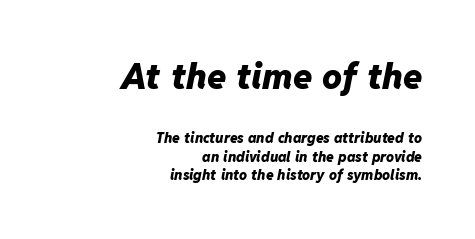
The image shows 35 px heavy type, italic (leaning right); set right-aligned, normal line spacing (1.34x), normal letter spacing, not underlined; the first (top) block is 2.5x larger; low stroke contrast and a medium x-height.
